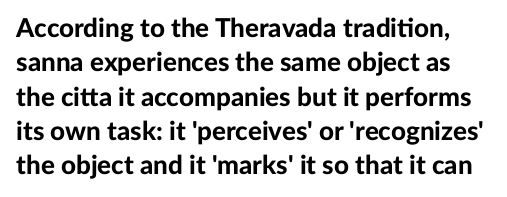
{"italic": "no", "bold": "yes", "underline": "no", "line_spacing": "normal", "line_spacing_ratio": 1.32, "letter_spacing": "normal", "letter_spacing_em": 0.0, "glyph_px": 26}
